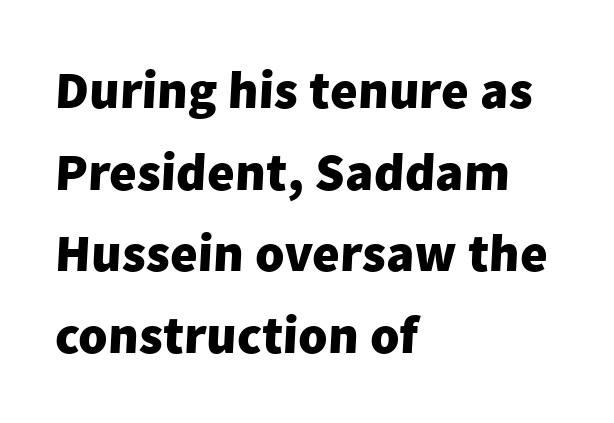
The image shows 53 px heavy sans-serif type; set left-aligned, normal line spacing (1.54x), normal letter spacing, not underlined; low stroke contrast and a medium x-height.
